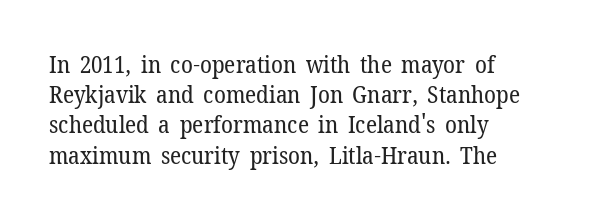
Q: Is the text bold? A: No.
Q: Is the text italic (slanted)? A: No, it is upright.
Q: Is the text underlined? A: No.
Q: How is the paragraph aligned? A: Left-aligned.
Q: Is the spacing between letters normal or unusually wide? A: Normal.
Q: Is the spacing between lines tight, normal or loose? A: Normal.
